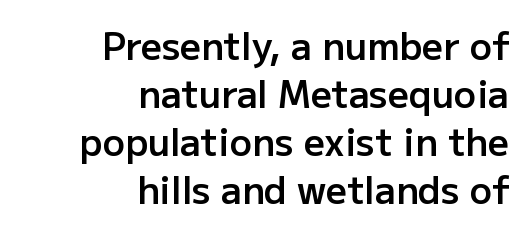
The image shows 37 px semibold sans-serif type, upright; set right-aligned, normal line spacing (1.3x), normal letter spacing, not underlined; low stroke contrast and a medium x-height.
